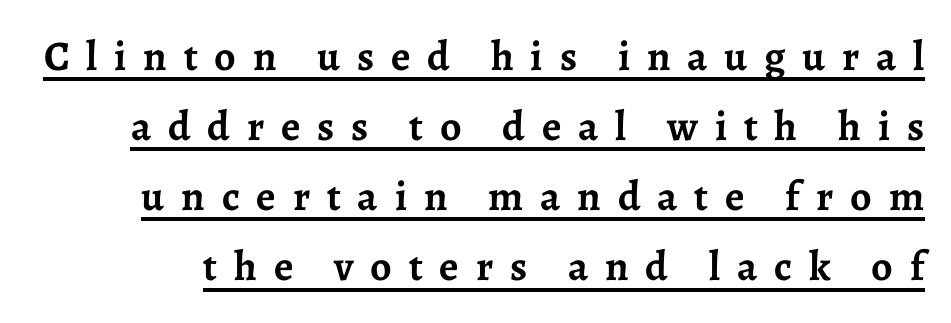
This is underlined copy, the kind a proofreader might mark for attention. A typesetter would call this leading conventional body-copy spacing. These words are printed bold, with thick strokes throughout. Note: serifs present on the glyphs. The tracking reads as deliberately expanded to a designer's eye.
